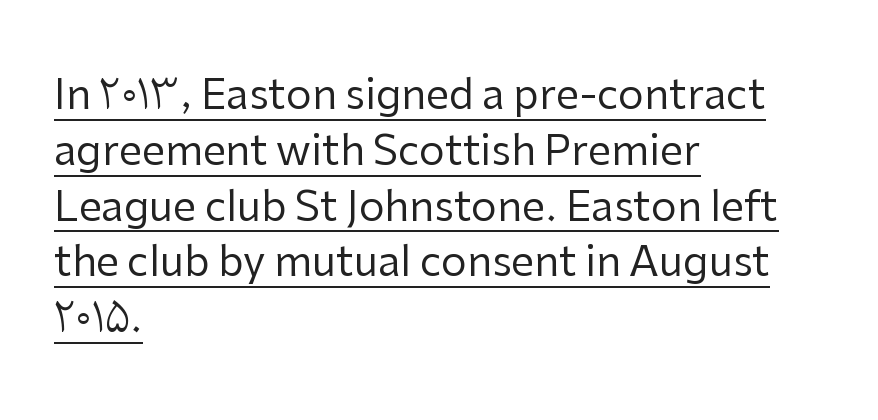
Q: Is the text bold? A: No.
Q: Is the text italic (slanted)? A: No, it is upright.
Q: Is the typeface a serif or a sans-serif typeface? A: Sans-serif.
Q: Is the text underlined? A: Yes.
Q: How is the paragraph aligned? A: Left-aligned.
Q: Is the spacing between letters normal or unusually wide? A: Normal.
Q: Is the spacing between lines tight, normal or loose? A: Normal.
Q: Width (condensed, normal, or wide)? A: Normal.
Q: Stroke contrast? A: Low.
Q: x-height? A: Medium.
Q: Monospaced? A: No.
